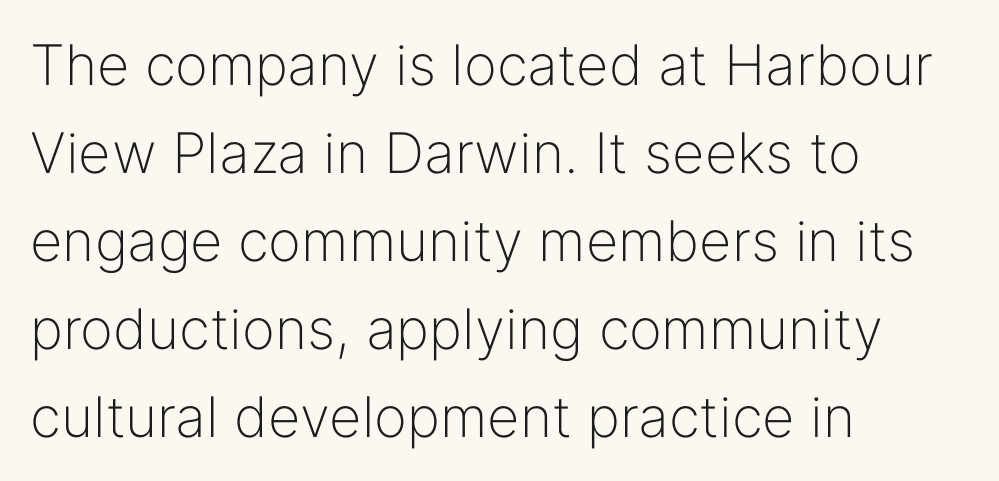
{"serif": "no", "italic": "no", "bold": "no", "weight": "light", "width": "normal", "stroke_contrast": "low", "x_height": "medium", "monospaced": "no", "underline": "no", "align": "left", "line_spacing": "normal", "line_spacing_ratio": 1.57, "letter_spacing": "normal", "letter_spacing_em": 0.0, "glyph_px": 56}
